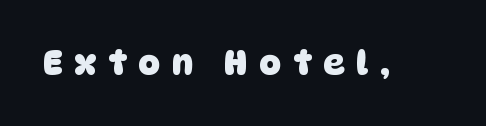
The image shows 33 px heavy sans-serif type; set unusually wide letter spacing (+0.37 em), not underlined; low stroke contrast and a large x-height.
